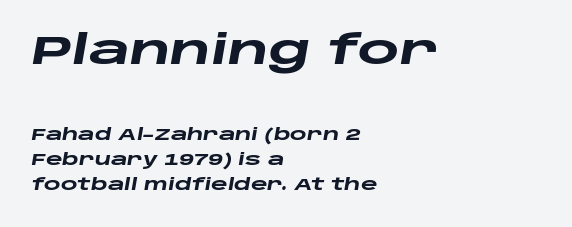
{"italic": "yes", "lean": "right", "slant_degrees": 10, "bold": "yes", "weight": "heavy", "width": "wide", "stroke_contrast": "low", "x_height": "large", "monospaced": "no", "underline": "no", "align": "left", "line_spacing": "normal", "line_spacing_ratio": 1.57, "letter_spacing": "normal", "letter_spacing_em": 0.0, "larger_block": "first", "size_ratio": 2.5, "glyph_px": 40}
